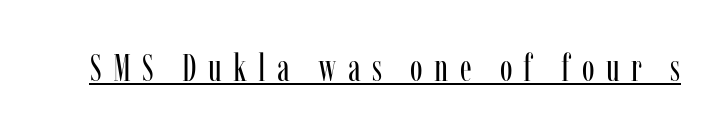
{"serif": "yes", "italic": "no", "bold": "no", "weight": "regular", "width": "condensed", "stroke_contrast": "low", "x_height": "medium", "monospaced": "no", "underline": "yes", "letter_spacing": "wide", "letter_spacing_em": 0.3, "glyph_px": 38}
